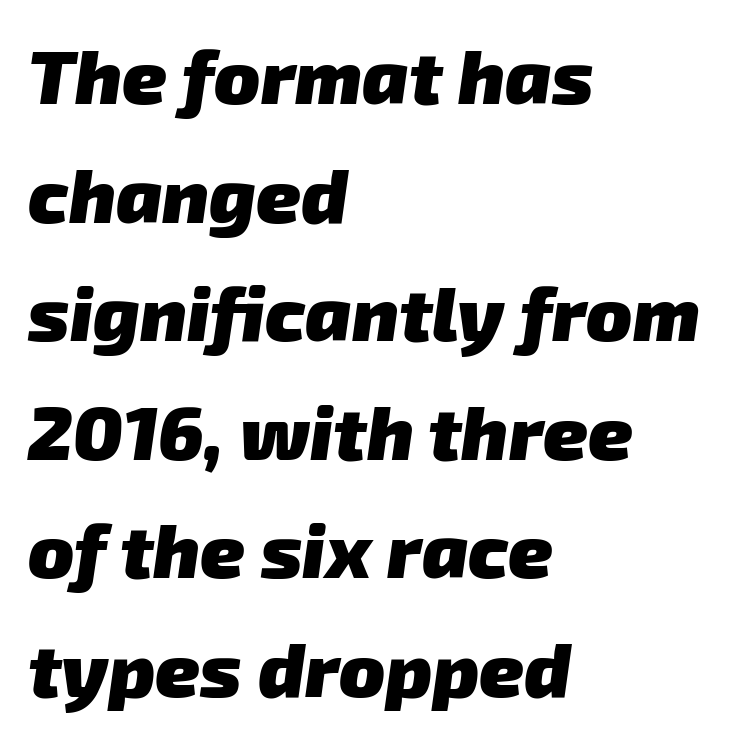
Q: Is the text bold? A: Yes.
Q: Is the typeface a serif or a sans-serif typeface? A: Sans-serif.
Q: Is the text underlined? A: No.
Q: How is the paragraph aligned? A: Left-aligned.
Q: Is the spacing between letters normal or unusually wide? A: Normal.
Q: Is the spacing between lines tight, normal or loose? A: Normal.
Q: Width (condensed, normal, or wide)? A: Normal.
Q: Stroke contrast? A: Low.
Q: x-height? A: Medium.
Q: Monospaced? A: No.
